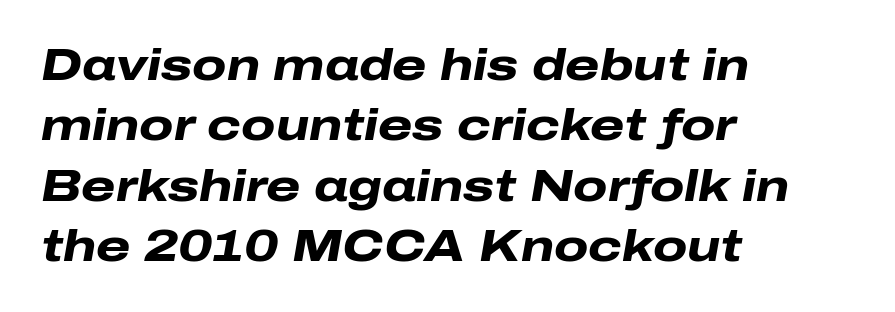
Q: Is the text bold? A: Yes.
Q: Is the text italic (slanted)? A: Yes, it leans right by about 10 degrees.
Q: Is the text underlined? A: No.
Q: How is the paragraph aligned? A: Left-aligned.
Q: Is the spacing between letters normal or unusually wide? A: Normal.
Q: Is the spacing between lines tight, normal or loose? A: Normal.
Q: Width (condensed, normal, or wide)? A: Wide.
Q: Stroke contrast? A: Low.
Q: x-height? A: Medium.
Q: Monospaced? A: No.
